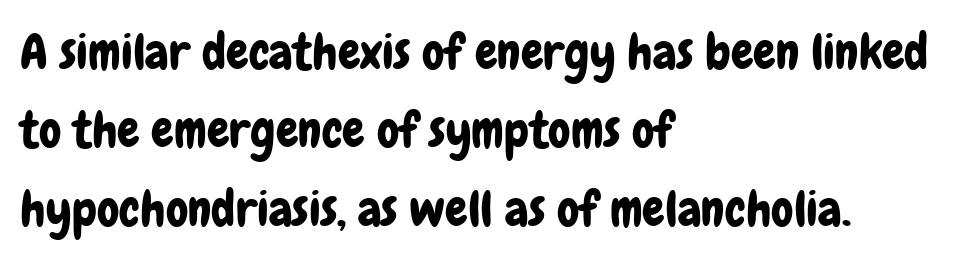
The image shows 50 px condensed sans-serif type, upright; set left-aligned, normal line spacing (1.57x), normal letter spacing, not underlined; low stroke contrast and a medium x-height.
